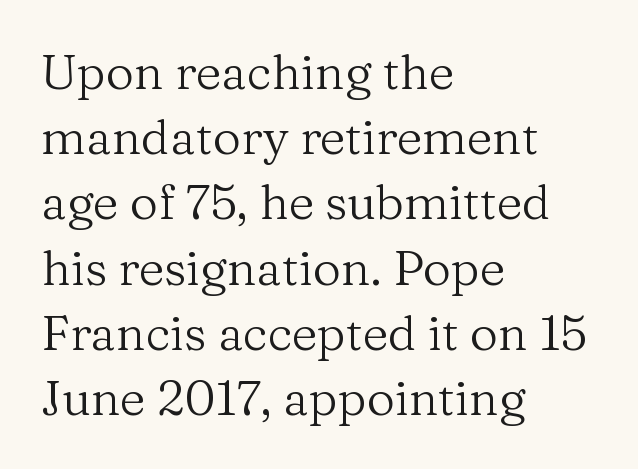
{"serif": "yes", "italic": "no", "bold": "no", "weight": "regular", "width": "normal", "stroke_contrast": "medium", "x_height": "medium", "monospaced": "no", "underline": "no", "align": "left", "line_spacing": "normal", "line_spacing_ratio": 1.33, "letter_spacing": "normal", "letter_spacing_em": 0.0, "glyph_px": 49}
